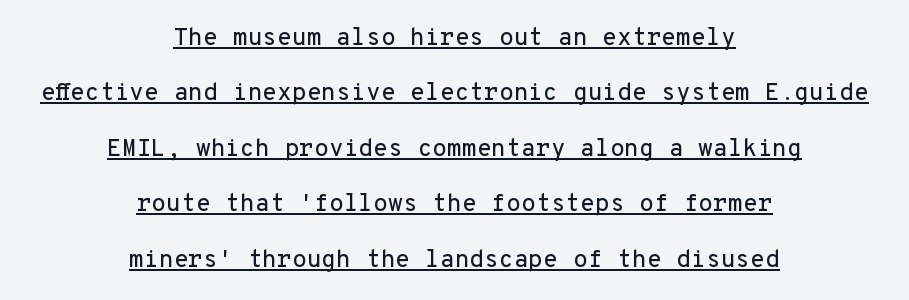
Leftover space on each line is divided equally before and after the words. This sample trades compactness for vertical openness between lines. Ordinary non-slanted type is in use. Compared with typical body copy, the letter spacing here is the same. Somebody hit Ctrl+U on this one — the words are underlined.
